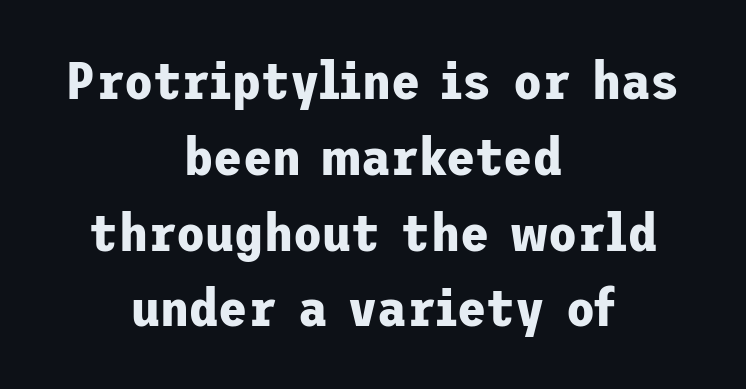
Any mark beneath the type? The region is blank. You can tell from the bare stems that sans-serif type was used. The passage shown stacks its lines at a standard gap. Set as a true bold cut, around the 700 mark. This sample uses plain, unmodified letter spacing. A typesetter would mark this as roman, not italic.
